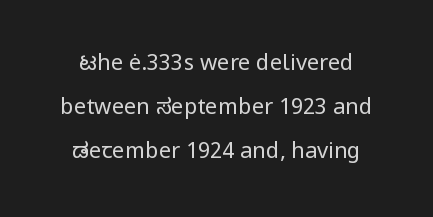
{"italic": "no", "bold": "no", "underline": "no", "line_spacing": "loose", "line_spacing_ratio": 2.01, "letter_spacing": "normal", "letter_spacing_em": 0.0, "glyph_px": 22}
